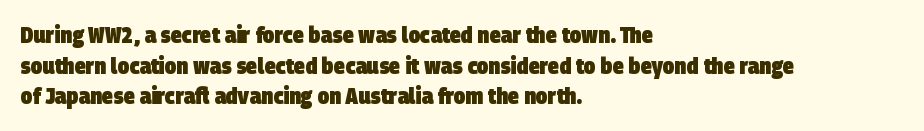
The designer left line spacing at the default. What stands out about the letter spacing? Nothing — it is the standard amount. The rendering uses a bold face; every stroke is thick and dark. Casual observation: everything's shoved over to the left. The foot of each line stays bare and open.
